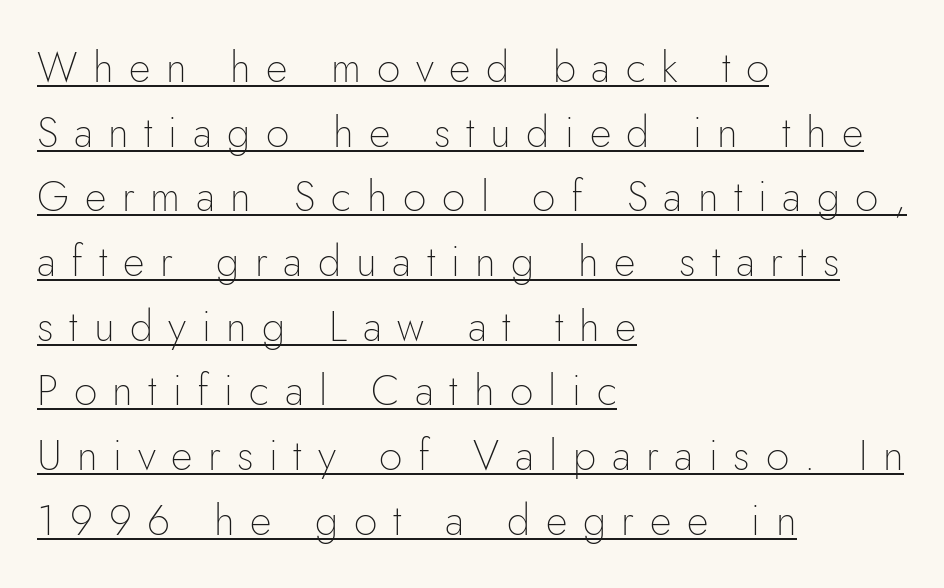
Unlike a traditional serif, this face leaves its strokes unadorned. Each line starts at the same left margin while the right side varies. Interline gaps are of average width in this sample. Vertical strokes here are truly vertical. Stroke thickness stays within the range of a standard reading face or lighter.
